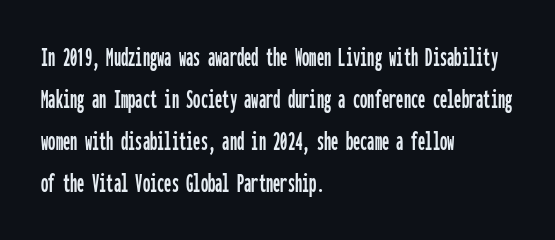
The image shows 29 px condensed sans-serif type, upright, monospaced; set left-aligned, normal line spacing (1.45x), normal letter spacing, not underlined; low stroke contrast and a medium x-height.
